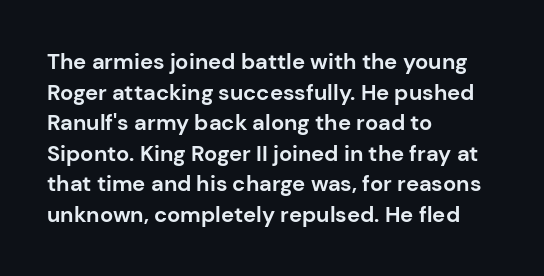
The image shows 22 px bold type, upright; set left-aligned, normal line spacing (1.39x), normal letter spacing, not underlined.
